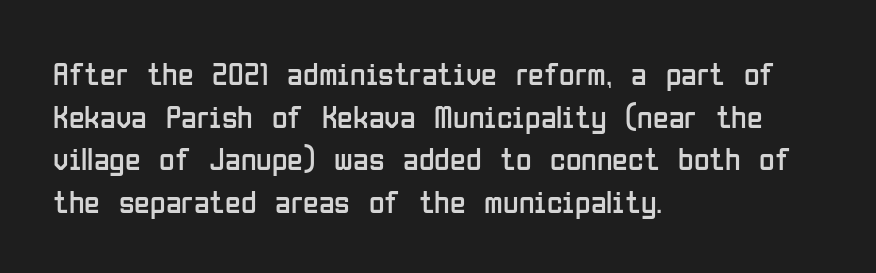
Q: Is the text bold? A: No.
Q: Is the text italic (slanted)? A: No, it is upright.
Q: Is the typeface a serif or a sans-serif typeface? A: Sans-serif.
Q: Is the text underlined? A: No.
Q: How is the paragraph aligned? A: Left-aligned.
Q: Is the spacing between letters normal or unusually wide? A: Normal.
Q: Is the spacing between lines tight, normal or loose? A: Normal.
Q: Width (condensed, normal, or wide)? A: Condensed.
Q: Stroke contrast? A: Low.
Q: x-height? A: Medium.
Q: Monospaced? A: No.
